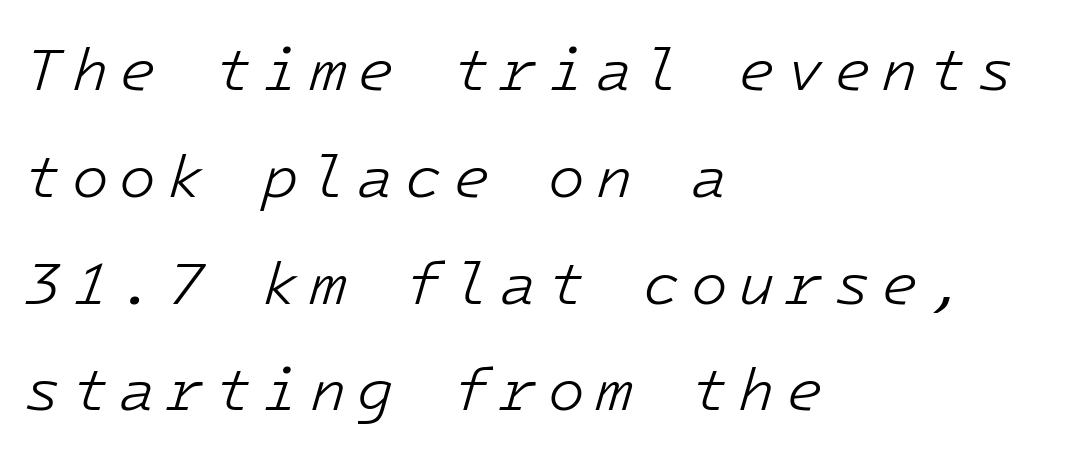
{"italic": "yes", "lean": "right", "slant_degrees": 16, "bold": "no", "weight": "light", "width": "normal", "stroke_contrast": "low", "x_height": "medium", "underline": "no", "align": "left", "line_spacing_ratio": 1.78, "glyph_px": 60}
